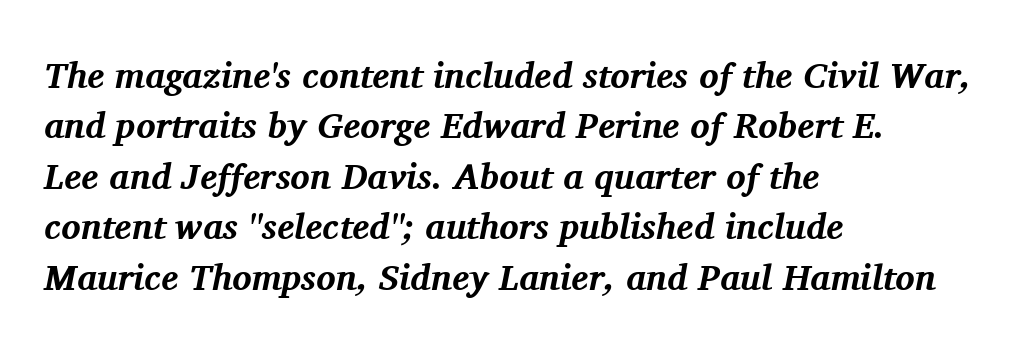
The image shows 36 px bold serif type, italic (leaning right); set left-aligned, normal line spacing (1.4x), normal letter spacing, not underlined; medium stroke contrast and a medium x-height.
